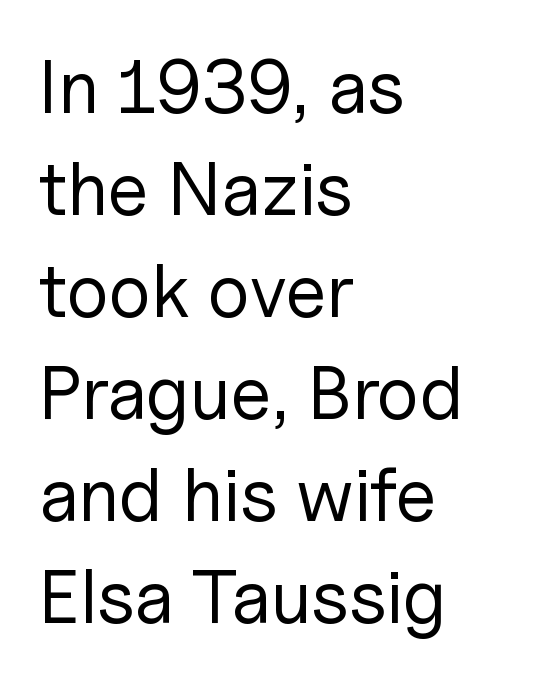
Q: Is the text bold? A: No.
Q: Is the text italic (slanted)? A: No, it is upright.
Q: Is the typeface a serif or a sans-serif typeface? A: Sans-serif.
Q: Is the text underlined? A: No.
Q: How is the paragraph aligned? A: Left-aligned.
Q: Is the spacing between letters normal or unusually wide? A: Normal.
Q: Is the spacing between lines tight, normal or loose? A: Normal.
Q: Width (condensed, normal, or wide)? A: Normal.
Q: Stroke contrast? A: Low.
Q: x-height? A: Medium.
Q: Monospaced? A: No.
